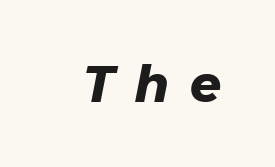
Q: Is the text bold? A: Yes.
Q: Is the typeface a serif or a sans-serif typeface? A: Sans-serif.
Q: Is the text underlined? A: No.
Q: Is the spacing between letters normal or unusually wide? A: Unusually wide.
Q: Width (condensed, normal, or wide)? A: Normal.
Q: Stroke contrast? A: Low.
Q: x-height? A: Medium.
Q: Monospaced? A: No.
